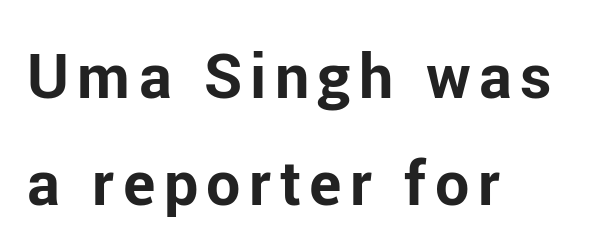
The image shows 61 px bold sans-serif type, upright; set left-aligned, line spacing 1.76x, not underlined; low stroke contrast and a medium x-height.
